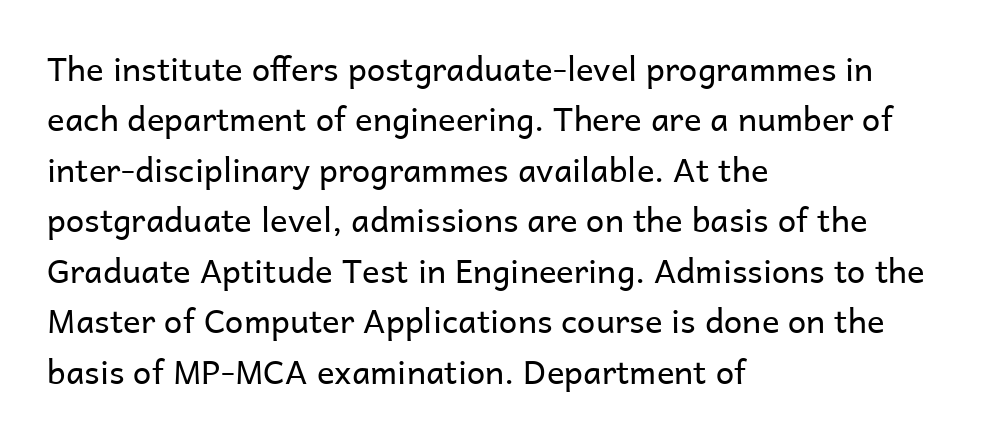
Each line starts at the same left margin while the right side varies. The type sits square on the baseline with zero lean. The face used here is rendered with its standard letterfit. The cut favours lightness, reaching ordinary text weight at its darkest. The specimen omits any rule beneath the text block's lines.
